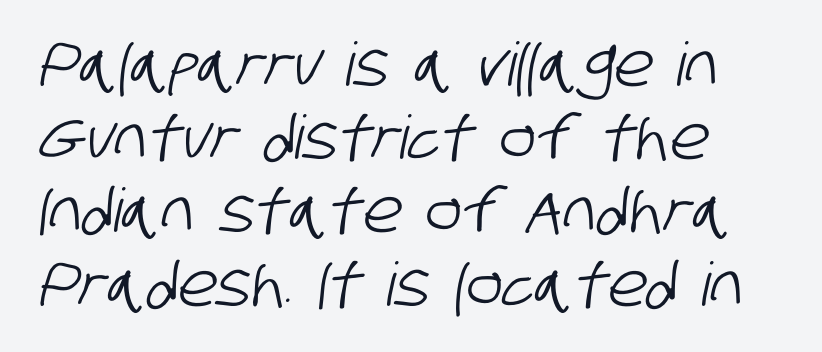
The image shows 60 px condensed sans-serif type; set left-aligned, line spacing 1.22x, normal letter spacing, not underlined; low stroke contrast and a large x-height.
